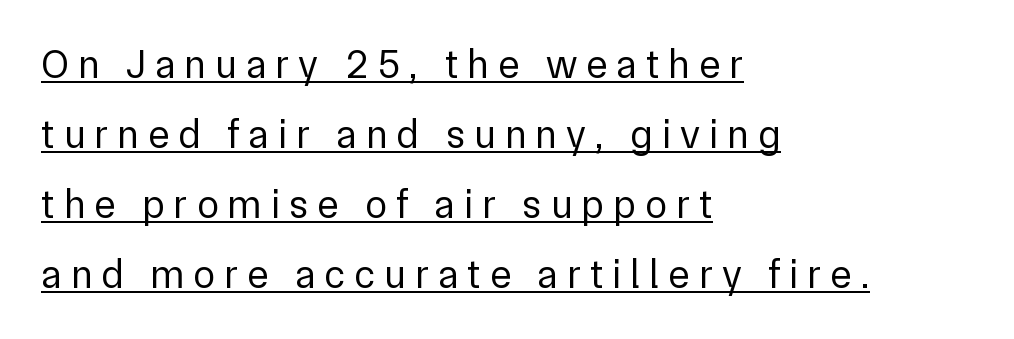
{"serif": "no", "italic": "no", "bold": "no", "weight": "regular", "width": "normal", "stroke_contrast": "low", "x_height": "medium", "monospaced": "no", "underline": "yes", "align": "left", "line_spacing_ratio": 1.75, "letter_spacing": "wide", "letter_spacing_em": 0.23, "glyph_px": 40}
